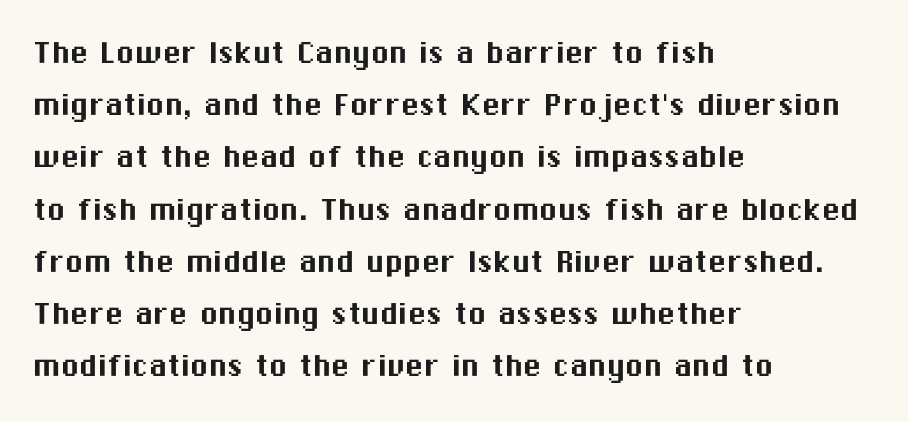
{"serif": "no", "italic": "no", "width": "normal", "stroke_contrast": "medium", "x_height": "medium", "monospaced": "no", "underline": "no", "align": "left", "line_spacing": "normal", "line_spacing_ratio": 1.41, "letter_spacing": "normal", "letter_spacing_em": 0.0, "glyph_px": 37}
